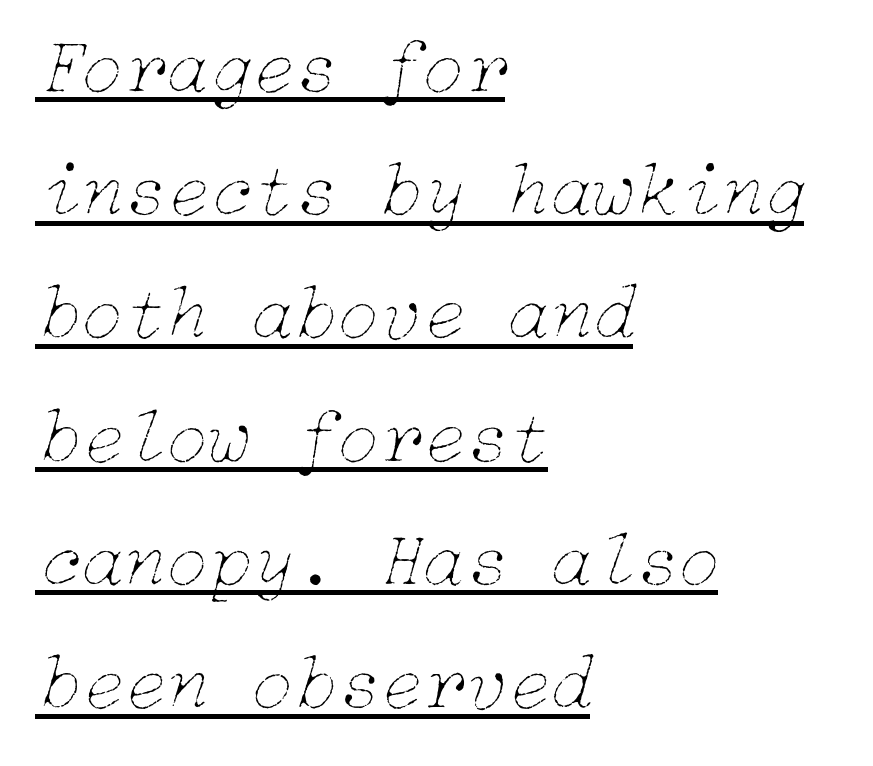
{"italic": "yes", "lean": "right", "slant_degrees": 15, "bold": "no", "weight": "thin", "width": "normal", "stroke_contrast": "low", "x_height": "medium", "underline": "yes", "align": "left", "line_spacing": "normal", "line_spacing_ratio": 1.58, "letter_spacing": "normal", "letter_spacing_em": 0.0, "glyph_px": 78}
